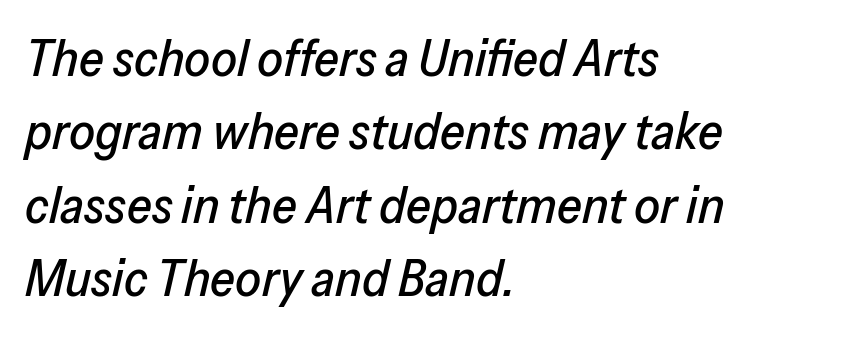
The passage is arranged the way most books set body copy — flush left. Here the designer chose a conventional face with non-uniform glyph widths. Standard letterfit; no display-style spreading of the glyphs. Each new line begins a customary step beneath the previous one. The glyphs are unaccompanied by any horizontal stroke below them.
